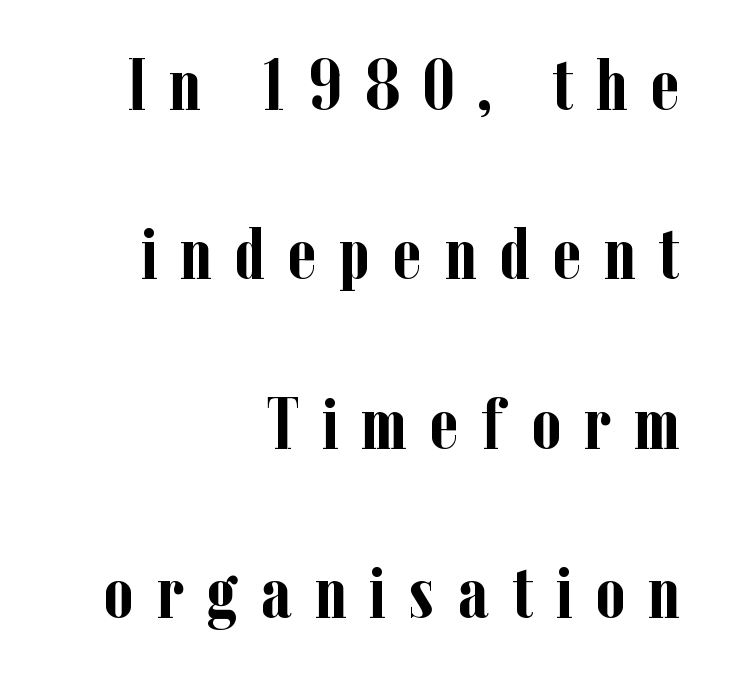
Q: Is the text bold? A: Yes.
Q: Is the text italic (slanted)? A: No, it is upright.
Q: Is the typeface a serif or a sans-serif typeface? A: Serif.
Q: Is the text underlined? A: No.
Q: How is the paragraph aligned? A: Right-aligned.
Q: Is the spacing between letters normal or unusually wide? A: Unusually wide.
Q: Is the spacing between lines tight, normal or loose? A: Loose.
Q: Width (condensed, normal, or wide)? A: Condensed.
Q: Stroke contrast? A: Low.
Q: x-height? A: Medium.
Q: Monospaced? A: No.
